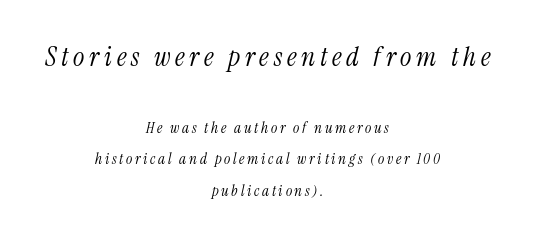
One glance says open: line gaps are wider than usual. Stems here are at most as thick as an everyday book face. Compared with ordinary roman type, these characters are visibly tilted. The compositor balanced each line on the midline.
